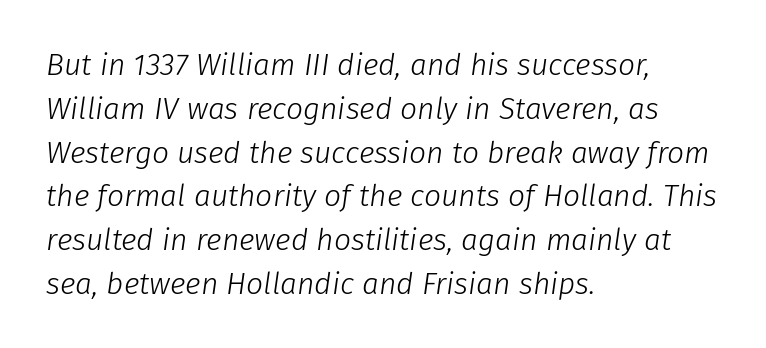
The text block is weighted toward the left margin, trailing off unevenly rightward. Honestly, the letter spacing is just normal — you wouldn't notice it. Each new line begins a customary step beneath the previous one. Think of a printed novel: that variable character pitch is what you see here.
